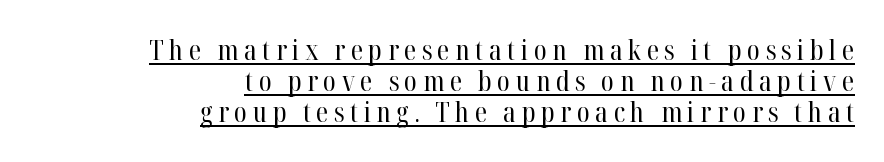
The image shows 28 px regular-weight, condensed serif type, upright; set right-aligned, tight line spacing (1.11x), unusually wide letter spacing (+0.2 em), underlined; high stroke contrast and a medium x-height.
